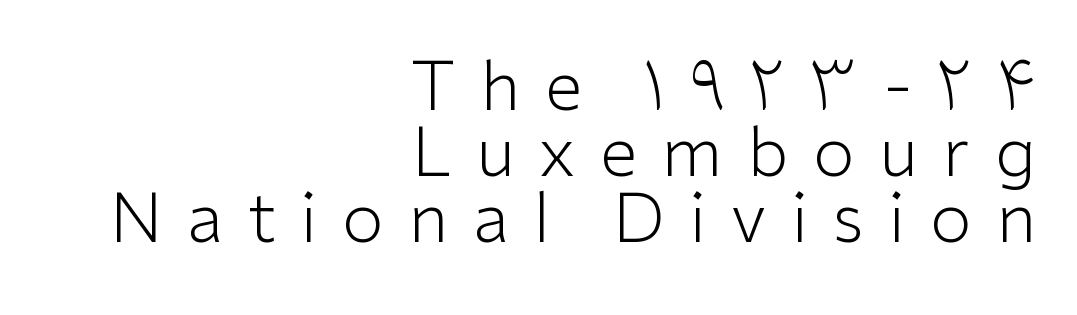
Q: Is the text bold? A: No.
Q: Is the text italic (slanted)? A: No, it is upright.
Q: Is the typeface a serif or a sans-serif typeface? A: Sans-serif.
Q: Is the text underlined? A: No.
Q: How is the paragraph aligned? A: Right-aligned.
Q: Is the spacing between letters normal or unusually wide? A: Unusually wide.
Q: Is the spacing between lines tight, normal or loose? A: Tight.
Q: Width (condensed, normal, or wide)? A: Normal.
Q: Stroke contrast? A: Low.
Q: x-height? A: Medium.
Q: Monospaced? A: No.
